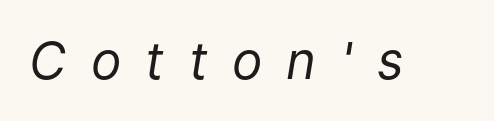
The image shows 51 px regular-weight type, italic (leaning right); set unusually wide letter spacing (+0.48 em), not underlined; low stroke contrast and a medium x-height.
